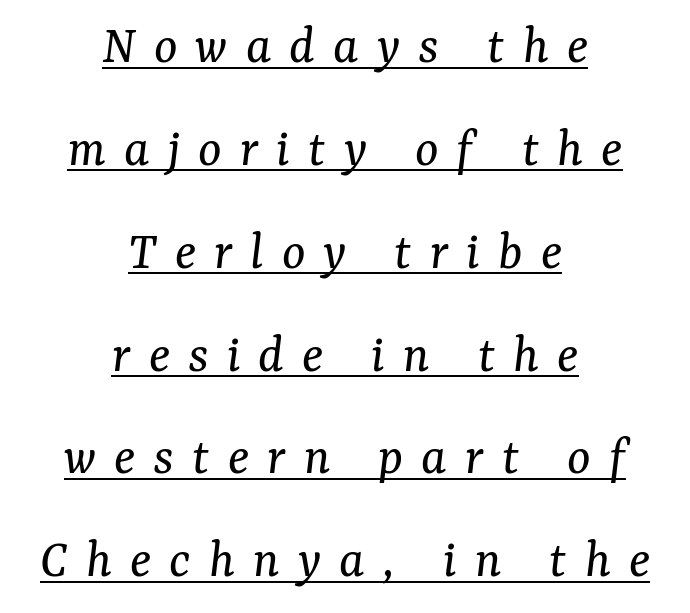
Q: Is the text bold? A: No.
Q: Is the text italic (slanted)? A: Yes, it leans right by about 7 degrees.
Q: Is the typeface a serif or a sans-serif typeface? A: Serif.
Q: Is the text underlined? A: Yes.
Q: How is the paragraph aligned? A: Centered.
Q: Is the spacing between letters normal or unusually wide? A: Unusually wide.
Q: Width (condensed, normal, or wide)? A: Normal.
Q: Stroke contrast? A: Medium.
Q: x-height? A: Medium.
Q: Monospaced? A: No.
